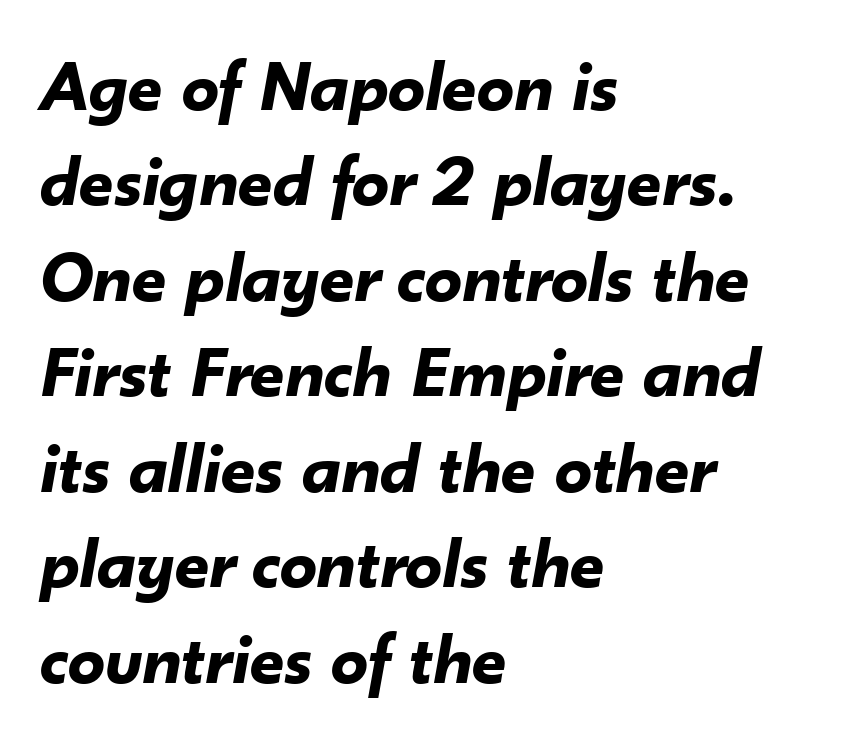
The lettering tilts uniformly, giving the passage an italic look. These lines sit exactly where default settings would place them. Weight: bold. The letters sit at their default tracking, neither squeezed nor spread.
